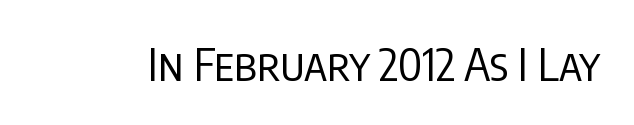
This is not heavy type; no bold has been used. You can tell it's not italic because the verticals are truly vertical. A typesetter would label this face a sans. Is this a fixed-width face? No — the glyphs have proportional, varying widths. Standard letterfit; no display-style spreading of the glyphs. Anything drawn beneath the words? Only blank space.
